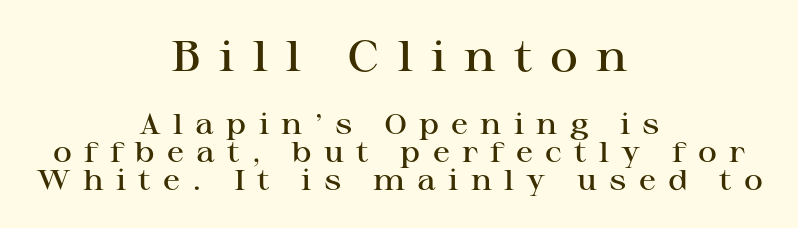
{"serif": "yes", "italic": "no", "bold": "semi", "weight": "semibold", "width": "wide", "stroke_contrast": "high", "x_height": "medium", "monospaced": "no", "underline": "no", "align": "center", "line_spacing": "tight", "line_spacing_ratio": 0.98, "letter_spacing": "wide", "letter_spacing_em": 0.42, "larger_block": "first", "size_ratio": 1.48, "glyph_px": 43}
